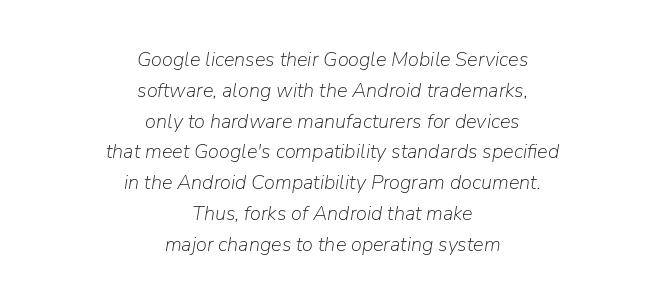
{"italic": "yes", "lean": "right", "slant_degrees": 9, "bold": "no", "underline": "no", "align": "center", "line_spacing": "normal", "line_spacing_ratio": 1.54, "letter_spacing": "normal", "letter_spacing_em": 0.0, "glyph_px": 20}
